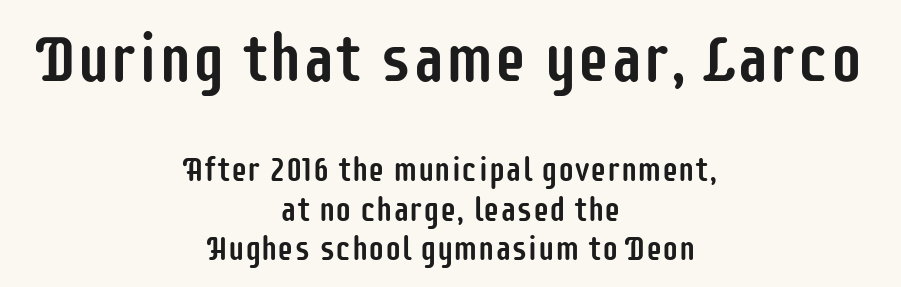
Q: Is the text italic (slanted)? A: No, it is upright.
Q: Is the typeface a serif or a sans-serif typeface? A: Sans-serif.
Q: Is the text underlined? A: No.
Q: How is the paragraph aligned? A: Centered.
Q: Is the spacing between letters normal or unusually wide? A: Normal.
Q: Which block of text is set in a larger size, the first (top) or the second (bottom)? A: The first (top) one.
Q: Width (condensed, normal, or wide)? A: Condensed.
Q: Stroke contrast? A: Low.
Q: x-height? A: Large.
Q: Monospaced? A: No.
